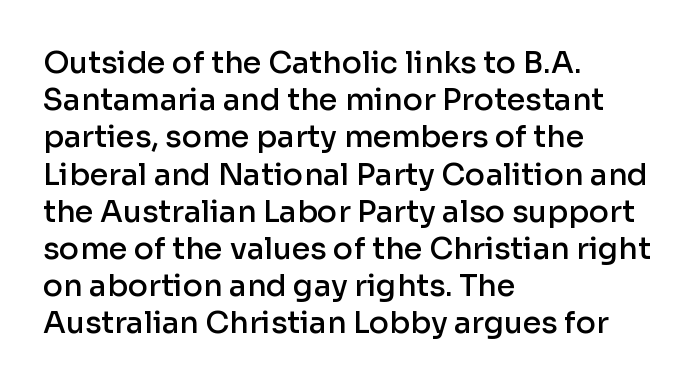
The image shows 30 px semibold sans-serif type, upright; set left-aligned, line spacing 1.24x, normal letter spacing, not underlined; low stroke contrast and a medium x-height.
